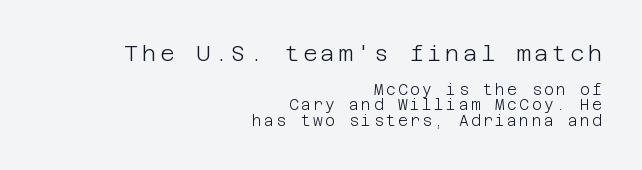
The image shows 22 px text type, upright; set right-aligned, tight line spacing (1.02x), not underlined; the first (top) block is 1.47x larger.
